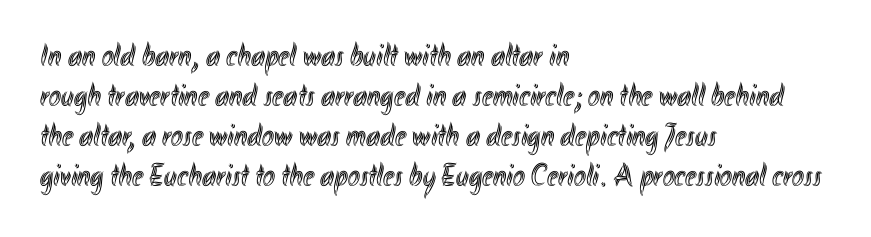
Q: Is the text italic (slanted)? A: Yes.
Q: Is the text underlined? A: No.
Q: How is the paragraph aligned? A: Left-aligned.
Q: Is the spacing between letters normal or unusually wide? A: Normal.
Q: Is the spacing between lines tight, normal or loose? A: Normal.
Q: Width (condensed, normal, or wide)? A: Condensed.
Q: x-height? A: Small.
Q: Monospaced? A: No.
